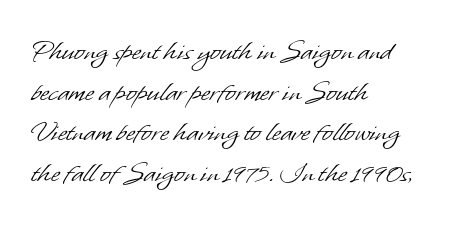
{"serif": "no", "bold": "no", "weight": "light", "width": "normal", "stroke_contrast": "low", "x_height": "small", "monospaced": "no", "underline": "no", "align": "left", "line_spacing": "normal", "line_spacing_ratio": 1.31, "letter_spacing": "normal", "letter_spacing_em": 0.0, "glyph_px": 31}
